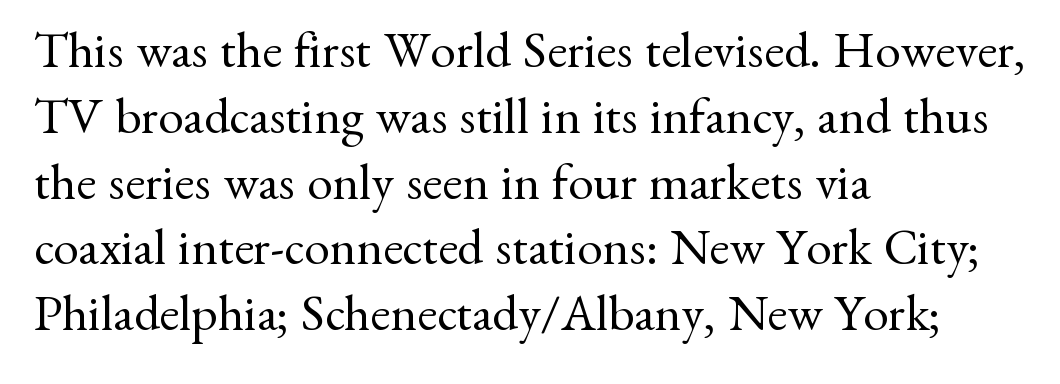
{"serif": "yes", "italic": "no", "bold": "no", "weight": "regular", "width": "normal", "stroke_contrast": "medium", "x_height": "small", "monospaced": "no", "underline": "no", "align": "left", "line_spacing": "normal", "line_spacing_ratio": 1.29, "letter_spacing": "normal", "letter_spacing_em": 0.0, "glyph_px": 51}
